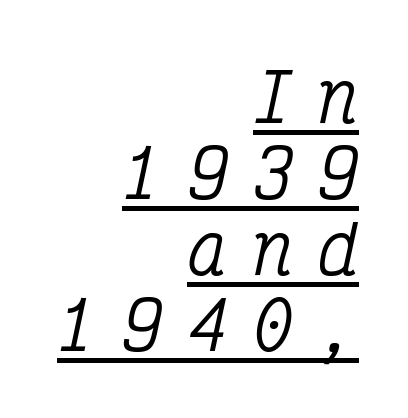
Note: serifs present on the glyphs. Underline: present. The passage shown stacks its lines with hardly any gap. Emphasis-style slanted type is in use. In terms of letterspacing, this is a distinctly airy, spread setting.
